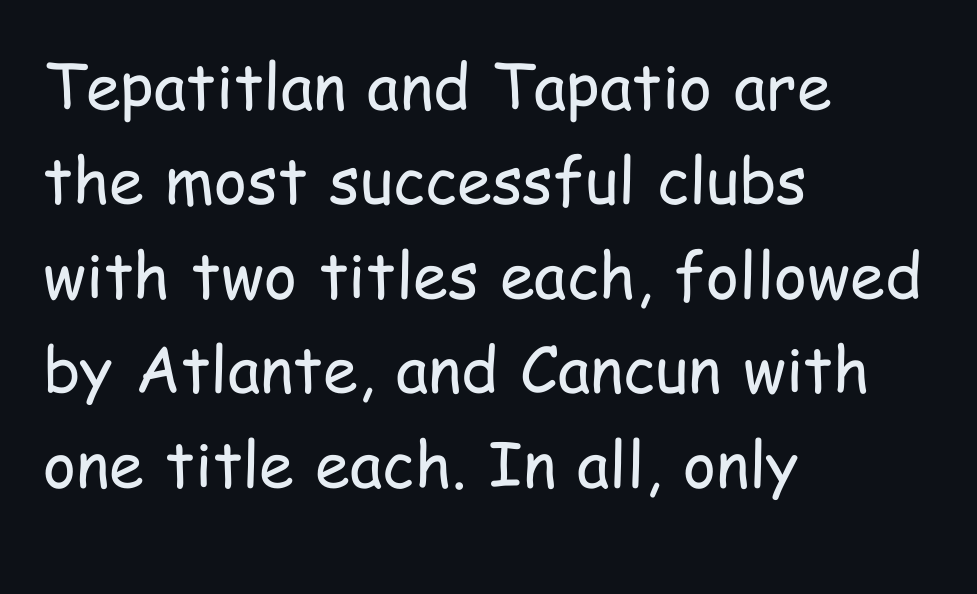
{"serif": "no", "italic": "no", "bold": "no", "weight": "regular", "width": "condensed", "stroke_contrast": "low", "x_height": "medium", "monospaced": "no", "underline": "no", "align": "left", "line_spacing": "normal", "line_spacing_ratio": 1.5, "letter_spacing": "normal", "letter_spacing_em": 0.0, "glyph_px": 63}
